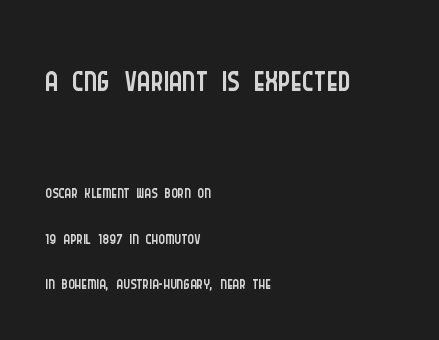
The image shows 50 px light, condensed sans-serif type, upright; set left-aligned, line spacing 1.81x, normal letter spacing, not underlined; the first (top) block is 2.0x larger; low stroke contrast and a large x-height.
